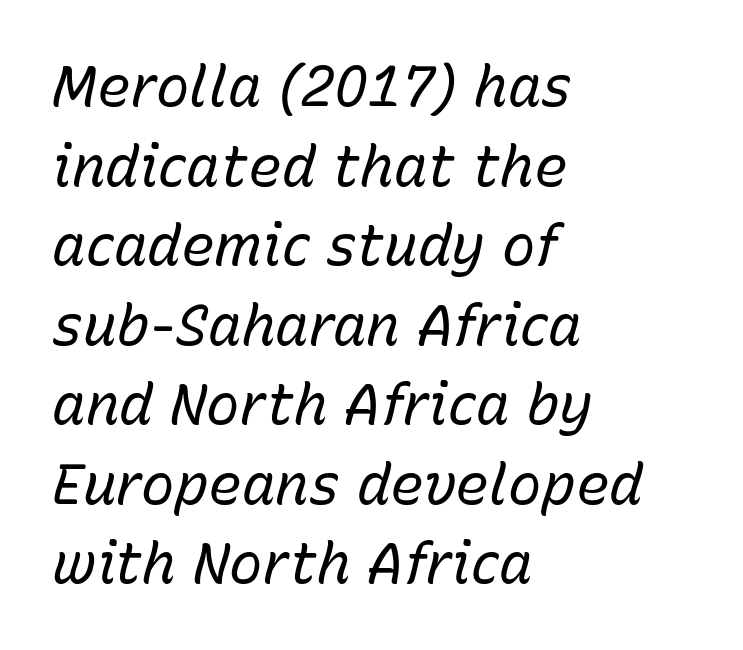
{"italic": "yes", "lean": "right", "slant_degrees": 15, "bold": "no", "weight": "regular", "width": "normal", "stroke_contrast": "low", "x_height": "medium", "monospaced": "no", "underline": "no", "align": "left", "line_spacing": "normal", "line_spacing_ratio": 1.42, "letter_spacing": "normal", "letter_spacing_em": 0.0, "glyph_px": 56}
